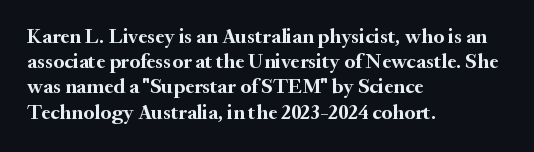
{"italic": "no", "bold": "yes", "underline": "no", "align": "left", "line_spacing_ratio": 1.2, "letter_spacing": "normal", "letter_spacing_em": 0.0, "glyph_px": 21}
